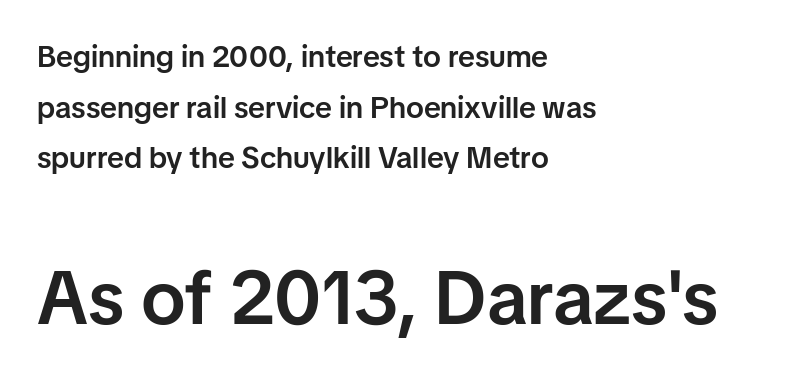
These lines are rendered in a variable-pitch font. Nope, no serifs anywhere on these letters. Typeset ragged right — the left edge is the straight one. Of the two passages, the one underneath uses the larger point size.
